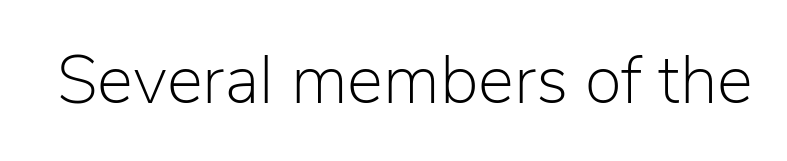
The image shows 68 px light sans-serif type, upright; set normal letter spacing, not underlined; low stroke contrast and a medium x-height.
